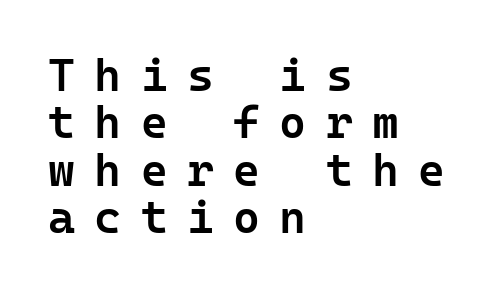
The image shows 46 px semibold sans-serif type, upright, monospaced; set left-aligned, tight line spacing (1.03x), unusually wide letter spacing (+0.42 em), not underlined; low stroke contrast and a medium x-height.
